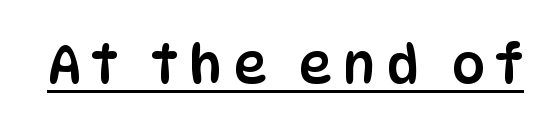
The image shows 52 px condensed sans-serif type, upright; set unusually wide letter spacing (+0.21 em), underlined; low stroke contrast and a large x-height.
